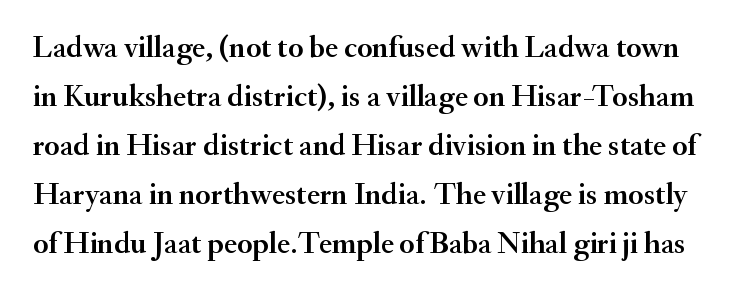
Q: Is the text italic (slanted)? A: No, it is upright.
Q: Is the typeface a serif or a sans-serif typeface? A: Serif.
Q: Is the text underlined? A: No.
Q: Is the spacing between letters normal or unusually wide? A: Normal.
Q: Is the spacing between lines tight, normal or loose? A: Normal.
Q: Width (condensed, normal, or wide)? A: Normal.
Q: Stroke contrast? A: Medium.
Q: x-height? A: Small.
Q: Monospaced? A: No.
